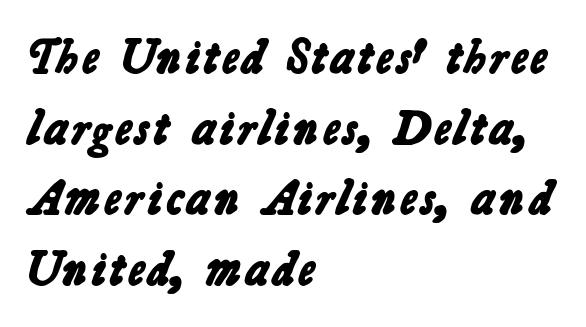
Q: Is the text bold? A: Yes.
Q: Is the typeface a serif or a sans-serif typeface? A: Sans-serif.
Q: Is the text underlined? A: No.
Q: How is the paragraph aligned? A: Left-aligned.
Q: Is the spacing between letters normal or unusually wide? A: Normal.
Q: Is the spacing between lines tight, normal or loose? A: Normal.
Q: Width (condensed, normal, or wide)? A: Normal.
Q: Stroke contrast? A: Low.
Q: x-height? A: Medium.
Q: Monospaced? A: No.
